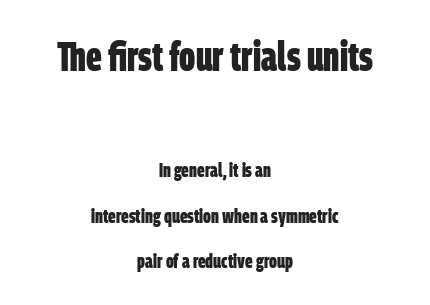
{"serif": "no", "bold": "yes", "weight": "bold", "width": "condensed", "stroke_contrast": "low", "x_height": "large", "monospaced": "no", "underline": "no", "align": "center", "line_spacing": "loose", "line_spacing_ratio": 2.28, "letter_spacing": "normal", "letter_spacing_em": 0.0, "larger_block": "first", "size_ratio": 2.05, "glyph_px": 41}
